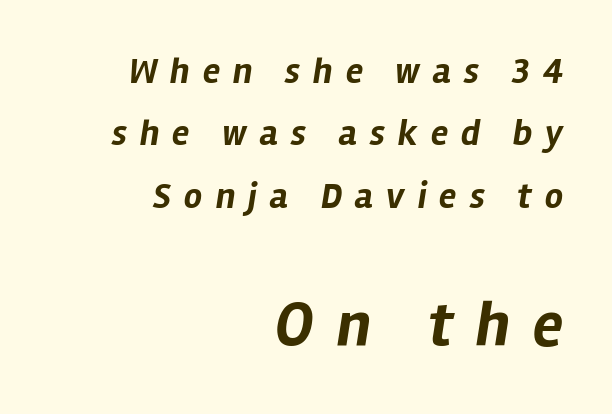
Check the space under the baseline: it is left empty. Compare the two chunks: the lower has the greater cap height. Every letter is thick-stroked: bold, no question. There's an unmistakable incline to the writing here. These lines are rendered in a variable-pitch font. Every row of glyphs terminates at an identical x-position on the right.
